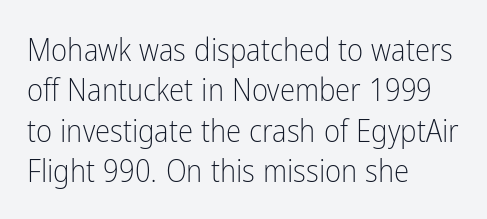
The rendering anchors every line to the left-hand side. Notice how the stems are strictly vertical — no italics here. Each letter's strokes conclude bluntly, with no projecting serifs. Summary of vertical rhythm: regular, with standard interline spacing.
